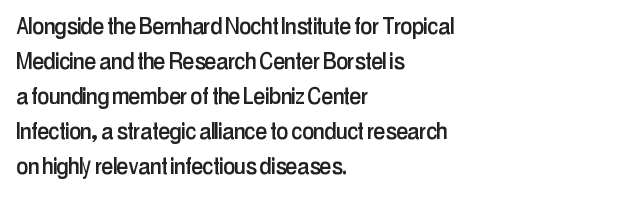
{"italic": "no", "underline": "no", "align": "left", "line_spacing": "normal", "line_spacing_ratio": 1.3, "letter_spacing": "normal", "letter_spacing_em": 0.0, "glyph_px": 27}
